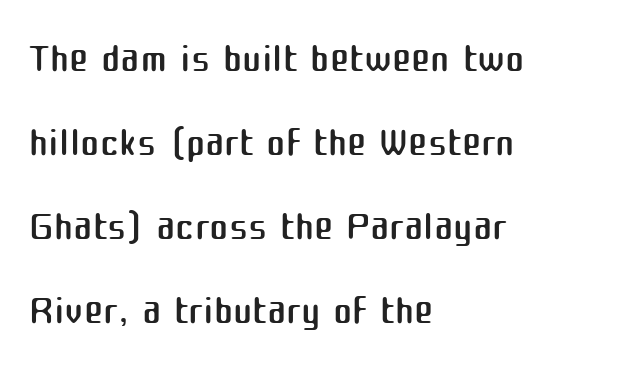
{"serif": "no", "italic": "no", "bold": "no", "weight": "regular", "width": "normal", "stroke_contrast": "medium", "x_height": "medium", "monospaced": "no", "underline": "no", "align": "left", "line_spacing": "normal", "line_spacing_ratio": 1.45, "letter_spacing": "normal", "letter_spacing_em": 0.0, "glyph_px": 58}
